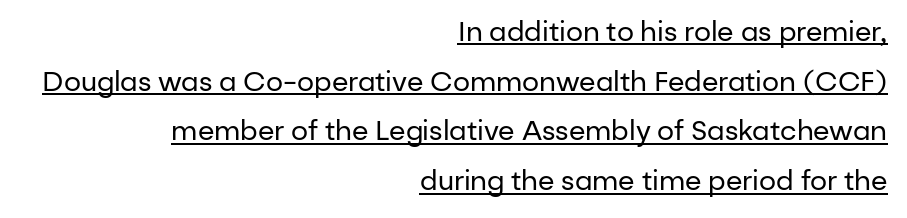
The image shows 27 px text type, upright; set right-aligned, line spacing 1.84x, normal letter spacing, underlined.
